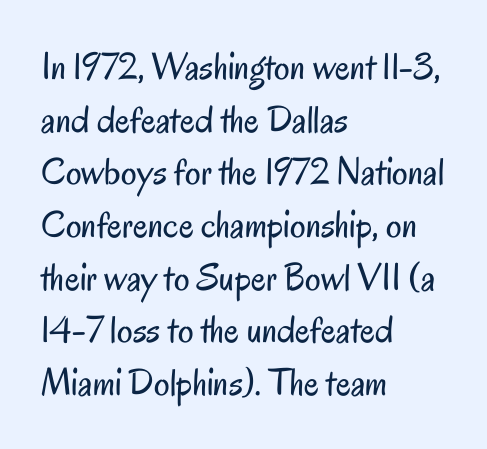
Q: Is the text bold? A: No.
Q: Is the text italic (slanted)? A: No, it is upright.
Q: Is the typeface a serif or a sans-serif typeface? A: Sans-serif.
Q: Is the text underlined? A: No.
Q: How is the paragraph aligned? A: Left-aligned.
Q: Is the spacing between letters normal or unusually wide? A: Normal.
Q: Is the spacing between lines tight, normal or loose? A: Normal.
Q: Width (condensed, normal, or wide)? A: Condensed.
Q: Stroke contrast? A: Low.
Q: x-height? A: Small.
Q: Monospaced? A: No.
